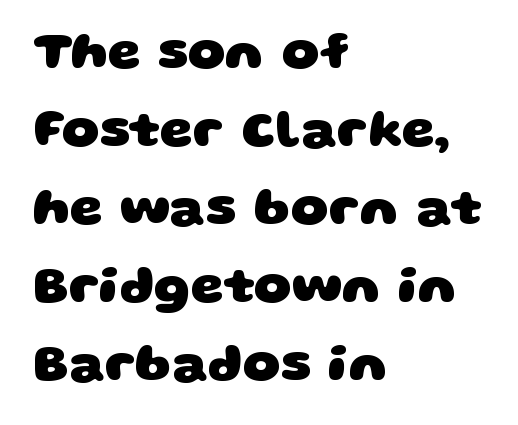
Whoever set this chose a conventional vertical rhythm. These lines are set flush left with a ragged right edge. Typesetter's note: full bold, strokes at maximum text heaviness. Rule under the text: the space is simply empty.
